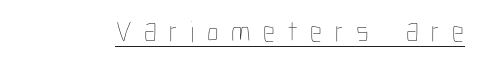
{"italic": "no", "bold": "no", "weight": "thin", "width": "condensed", "stroke_contrast": "low", "x_height": "medium", "monospaced": "no", "underline": "yes", "letter_spacing": "wide", "letter_spacing_em": 0.41, "glyph_px": 30}
